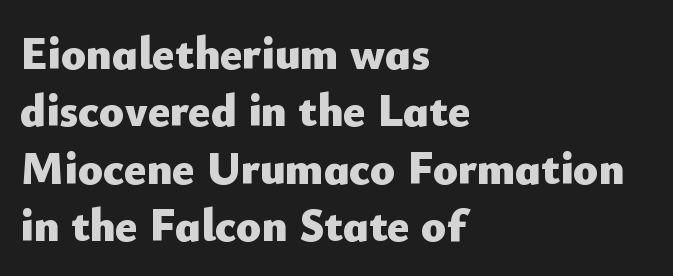
Q: Is the text bold? A: Yes.
Q: Is the text italic (slanted)? A: No, it is upright.
Q: Is the typeface a serif or a sans-serif typeface? A: Sans-serif.
Q: Is the text underlined? A: No.
Q: How is the paragraph aligned? A: Left-aligned.
Q: Is the spacing between letters normal or unusually wide? A: Normal.
Q: Is the spacing between lines tight, normal or loose? A: Normal.
Q: Width (condensed, normal, or wide)? A: Normal.
Q: Stroke contrast? A: Low.
Q: x-height? A: Small.
Q: Monospaced? A: No.
